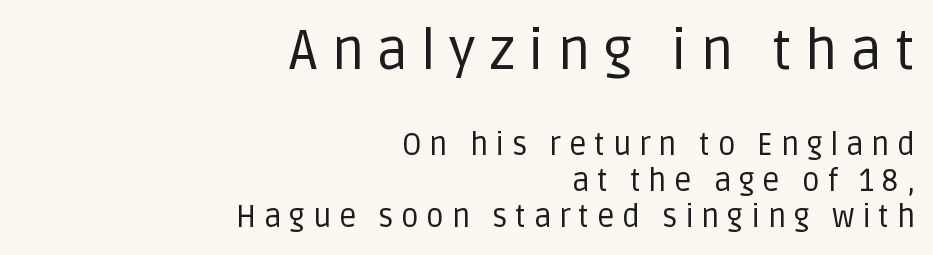
The glyphs are unaccompanied by any horizontal stroke below them. Each line ends at the same right margin while the left side varies. A sans-serif font was chosen for this passage. This is not heavy type; no bold has been used.
